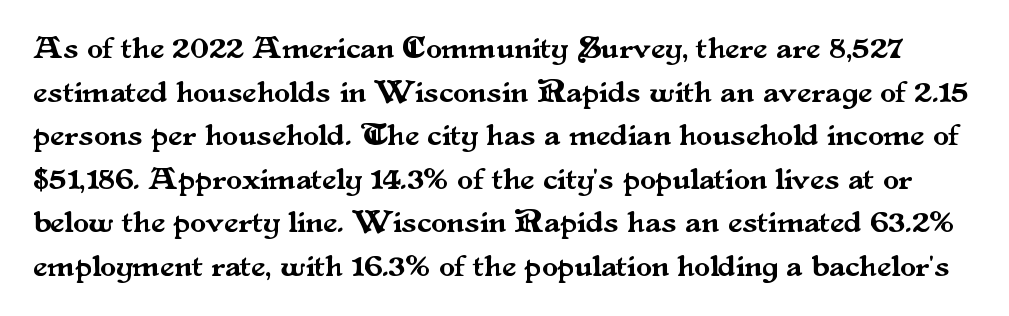
This sample uses an upright cut, with every glyph sitting square on the baseline. Leading: standard. These lines are rendered in a variable-pitch font. The space directly below the letters is spotless. A typesetter would call this zero additional tracking. A serif font was chosen for this passage.
